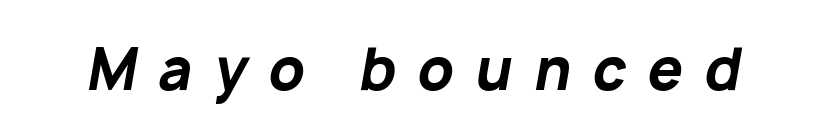
Q: Is the text bold? A: Yes.
Q: Is the text italic (slanted)? A: Yes, it leans right by about 10 degrees.
Q: Is the text underlined? A: No.
Q: Is the spacing between letters normal or unusually wide? A: Unusually wide.
Q: Width (condensed, normal, or wide)? A: Normal.
Q: Stroke contrast? A: Low.
Q: x-height? A: Medium.
Q: Monospaced? A: No.
